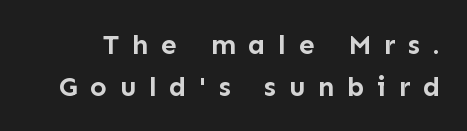
{"serif": "no", "italic": "no", "bold": "yes", "weight": "semibold", "width": "normal", "stroke_contrast": "low", "x_height": "medium", "monospaced": "no", "underline": "no", "line_spacing": "normal", "line_spacing_ratio": 1.5, "letter_spacing": "wide", "letter_spacing_em": 0.45, "glyph_px": 28}
